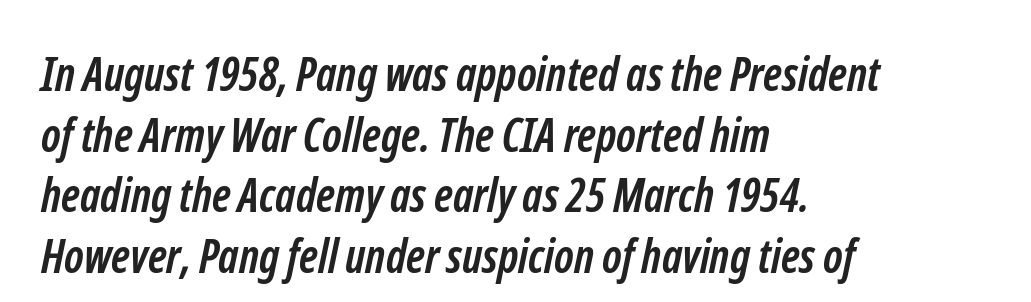
Q: Is the text bold? A: Yes.
Q: Is the typeface a serif or a sans-serif typeface? A: Sans-serif.
Q: Is the text underlined? A: No.
Q: How is the paragraph aligned? A: Left-aligned.
Q: Is the spacing between letters normal or unusually wide? A: Normal.
Q: Is the spacing between lines tight, normal or loose? A: Normal.
Q: Width (condensed, normal, or wide)? A: Condensed.
Q: Stroke contrast? A: Low.
Q: x-height? A: Medium.
Q: Monospaced? A: No.
